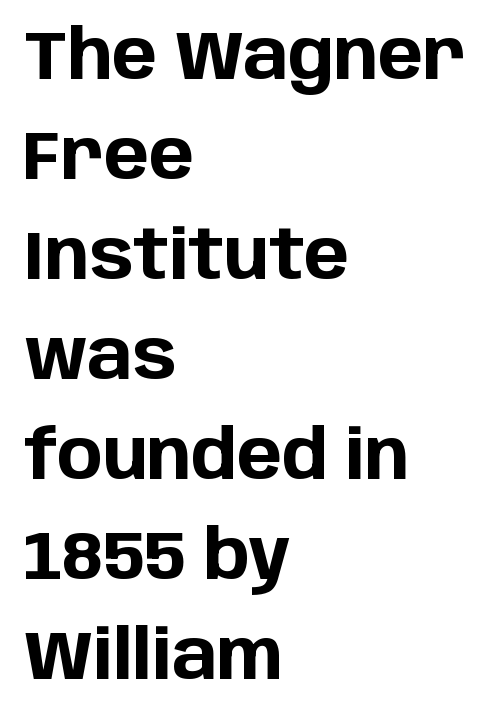
{"serif": "no", "italic": "no", "bold": "yes", "weight": "bold", "width": "normal", "stroke_contrast": "low", "x_height": "large", "monospaced": "no", "underline": "no", "align": "left", "line_spacing": "normal", "line_spacing_ratio": 1.47, "letter_spacing": "normal", "letter_spacing_em": 0.0, "glyph_px": 68}
